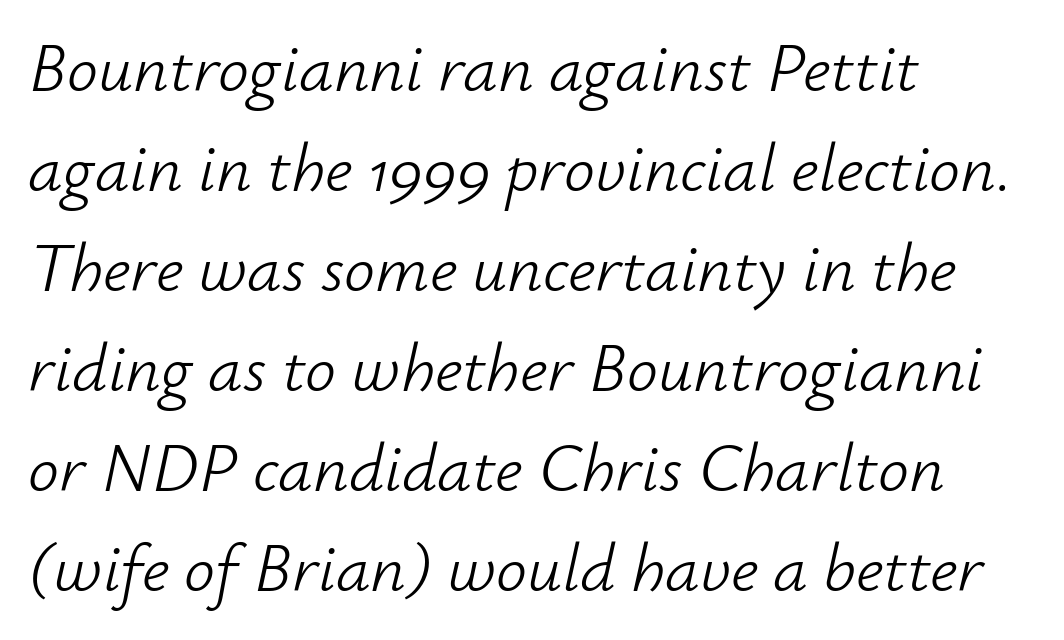
Q: Is the text bold? A: No.
Q: Is the text italic (slanted)? A: Yes, it leans right by about 12 degrees.
Q: Is the text underlined? A: No.
Q: How is the paragraph aligned? A: Left-aligned.
Q: Is the spacing between letters normal or unusually wide? A: Normal.
Q: Is the spacing between lines tight, normal or loose? A: Normal.
Q: Width (condensed, normal, or wide)? A: Normal.
Q: Stroke contrast? A: Low.
Q: x-height? A: Small.
Q: Monospaced? A: No.
